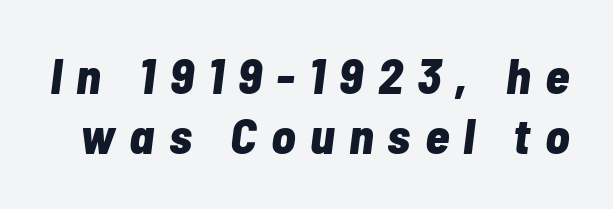
Plenty of ink on the page — the face is bold. The passage shown leans; its letterforms are oblique. The string is rendered with underlining switched off. The face used here is rendered with a markedly widened letterfit. Here the designer chose a conventional face with non-uniform glyph widths.
